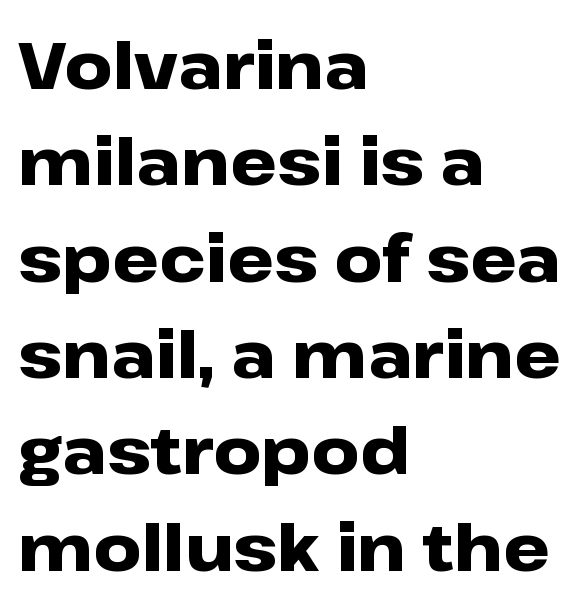
The image shows 66 px heavy, wide sans-serif type, upright; set left-aligned, normal line spacing (1.46x), normal letter spacing, not underlined; low stroke contrast and a medium x-height.
